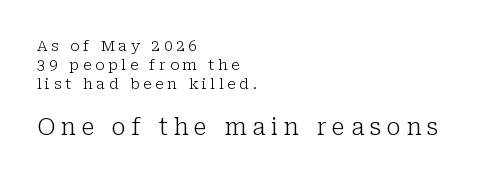
The rows are spaced the way most documents space them. Heft: none added — not bold. This is the regular roman posture of the typeface. Inter-character spacing is expanded well beyond the font's built-in metrics.
